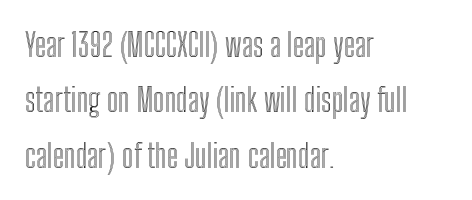
Q: Is the text italic (slanted)? A: No, it is upright.
Q: Is the text underlined? A: No.
Q: How is the paragraph aligned? A: Left-aligned.
Q: Is the spacing between letters normal or unusually wide? A: Normal.
Q: Width (condensed, normal, or wide)? A: Condensed.
Q: x-height? A: Medium.
Q: Monospaced? A: No.
